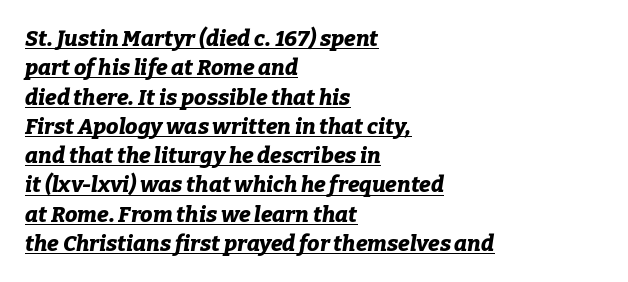
Q: Is the text bold? A: Yes.
Q: Is the text italic (slanted)? A: Yes, it leans right by about 9 degrees.
Q: Is the text underlined? A: Yes.
Q: How is the paragraph aligned? A: Left-aligned.
Q: Is the spacing between letters normal or unusually wide? A: Normal.
Q: Is the spacing between lines tight, normal or loose? A: Normal.
